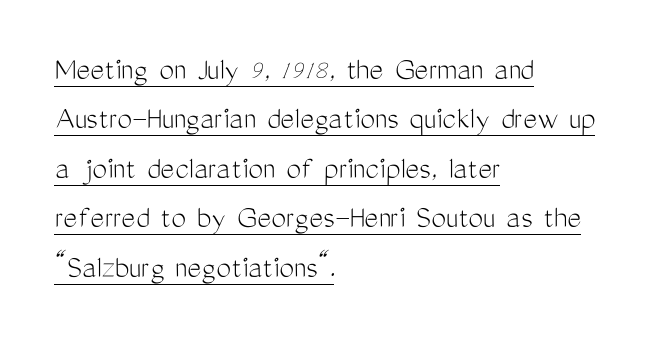
The image shows 33 px light, condensed sans-serif type, upright; set left-aligned, normal line spacing (1.5x), normal letter spacing, underlined; medium stroke contrast and a medium x-height.
